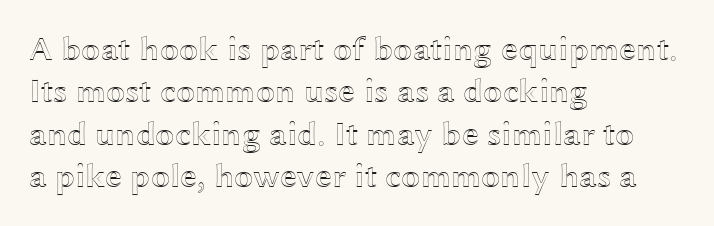
{"italic": "no", "width": "wide", "x_height": "medium", "monospaced": "no", "underline": "no", "align": "left", "line_spacing": "normal", "line_spacing_ratio": 1.25, "letter_spacing": "normal", "letter_spacing_em": 0.0, "glyph_px": 34}
